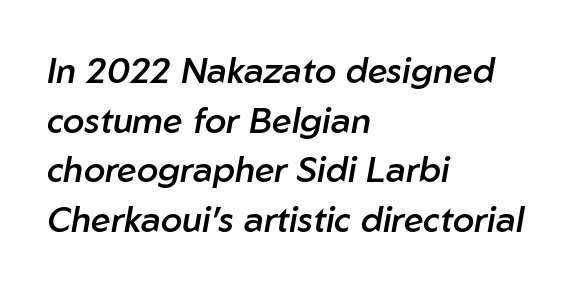
Q: Is the text bold? A: Semi-bold.
Q: Is the text italic (slanted)? A: Yes, it leans right by about 10 degrees.
Q: Is the text underlined? A: No.
Q: How is the paragraph aligned? A: Left-aligned.
Q: Is the spacing between letters normal or unusually wide? A: Normal.
Q: Is the spacing between lines tight, normal or loose? A: Normal.
Q: Width (condensed, normal, or wide)? A: Normal.
Q: Stroke contrast? A: Low.
Q: x-height? A: Medium.
Q: Monospaced? A: No.
